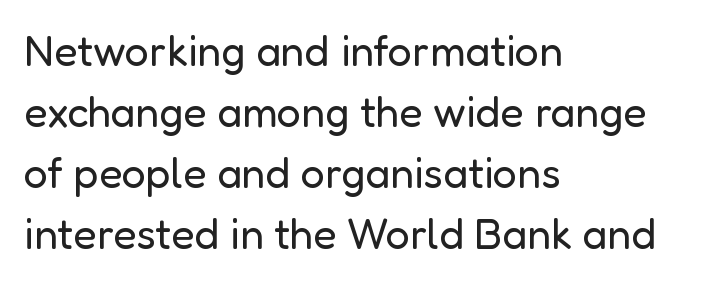
The image shows 43 px regular-weight sans-serif type, upright; set left-aligned, normal line spacing (1.42x), normal letter spacing, not underlined; low stroke contrast and a medium x-height.
